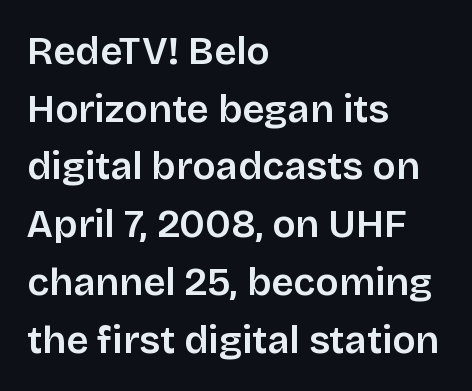
Q: Is the text italic (slanted)? A: No, it is upright.
Q: Is the typeface a serif or a sans-serif typeface? A: Sans-serif.
Q: Is the text underlined? A: No.
Q: How is the paragraph aligned? A: Left-aligned.
Q: Is the spacing between letters normal or unusually wide? A: Normal.
Q: Is the spacing between lines tight, normal or loose? A: Normal.
Q: Width (condensed, normal, or wide)? A: Normal.
Q: Stroke contrast? A: Low.
Q: x-height? A: Large.
Q: Monospaced? A: No.
